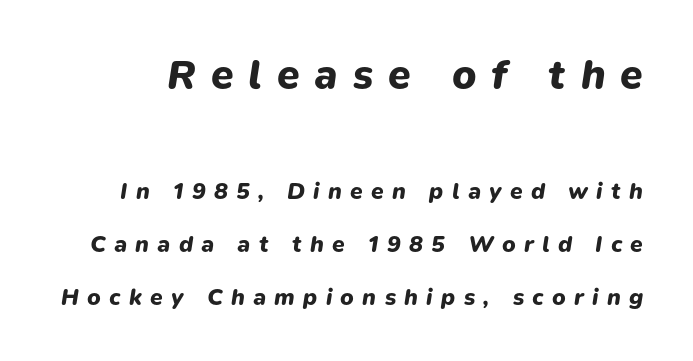
Q: Is the text bold? A: Yes.
Q: Is the text italic (slanted)? A: Yes, it leans right by about 9 degrees.
Q: Is the text underlined? A: No.
Q: Is the spacing between letters normal or unusually wide? A: Unusually wide.
Q: Is the spacing between lines tight, normal or loose? A: Loose.
Q: Which block of text is set in a larger size, the first (top) or the second (bottom)? A: The first (top) one.
Q: Width (condensed, normal, or wide)? A: Normal.
Q: Stroke contrast? A: Low.
Q: x-height? A: Medium.
Q: Monospaced? A: No.
